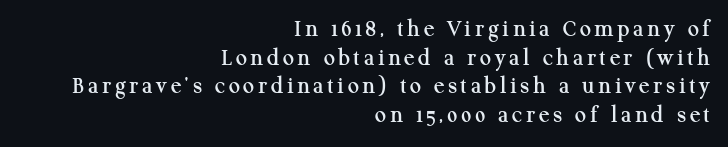
The image shows 25 px text type, upright; set right-aligned, tight line spacing (1.15x), not underlined.
